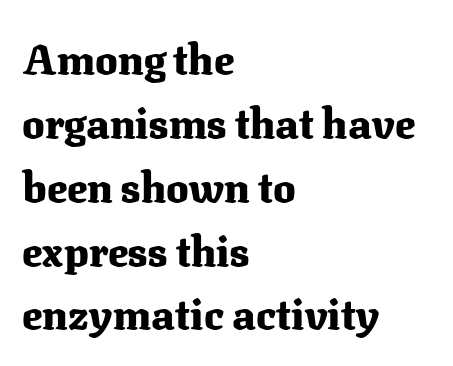
One-word summary of the alignment: left. The passage shown is emphatically bold. Do the letters lean? They stand straight. Honestly, the letter spacing is just normal — you wouldn't notice it. Check under the words: just untouched page.
